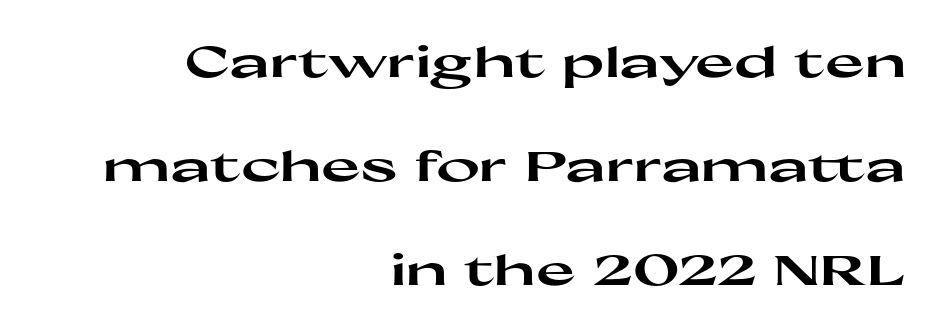
Honestly, the rows look like they've been pulled way apart. Upright lettering throughout. This is sans-serif lettering, the kind often seen on screens and signage. This sample has the flowing, uneven cadence of proportional lettering. Any mark beneath the type? The region is blank. Line endings align vertically; line beginnings do not.
